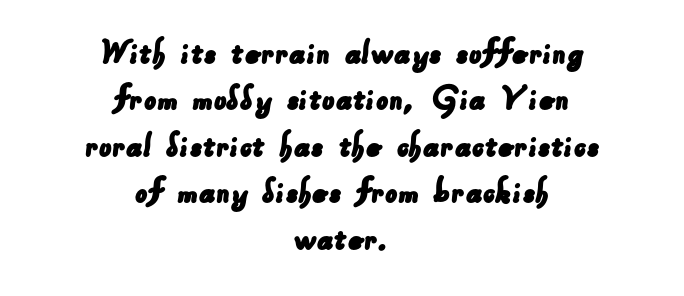
{"serif": "no", "width": "normal", "stroke_contrast": "low", "x_height": "small", "monospaced": "no", "underline": "no", "align": "center", "line_spacing_ratio": 1.19, "letter_spacing": "normal", "letter_spacing_em": 0.0, "glyph_px": 39}
